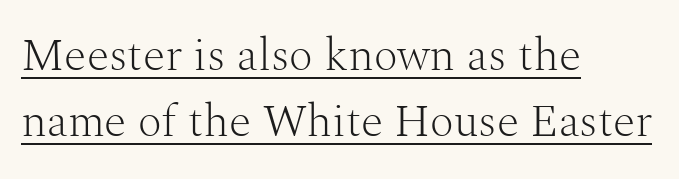
The image shows 46 px light serif type, upright; set left-aligned, normal line spacing (1.43x), normal letter spacing, underlined; medium stroke contrast and a medium x-height.
